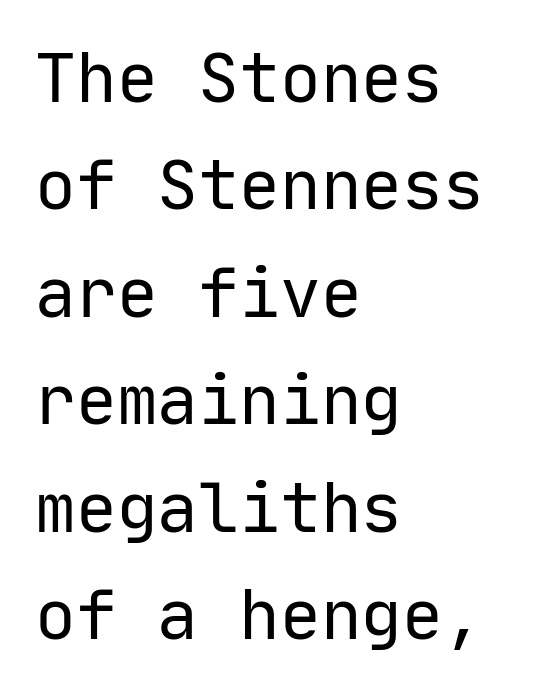
Q: Is the text bold? A: No.
Q: Is the text italic (slanted)? A: No, it is upright.
Q: Is the typeface a serif or a sans-serif typeface? A: Sans-serif.
Q: Is the text underlined? A: No.
Q: How is the paragraph aligned? A: Left-aligned.
Q: Is the spacing between letters normal or unusually wide? A: Normal.
Q: Is the spacing between lines tight, normal or loose? A: Normal.
Q: Width (condensed, normal, or wide)? A: Normal.
Q: Stroke contrast? A: Low.
Q: x-height? A: Medium.
Q: Monospaced? A: Yes.
